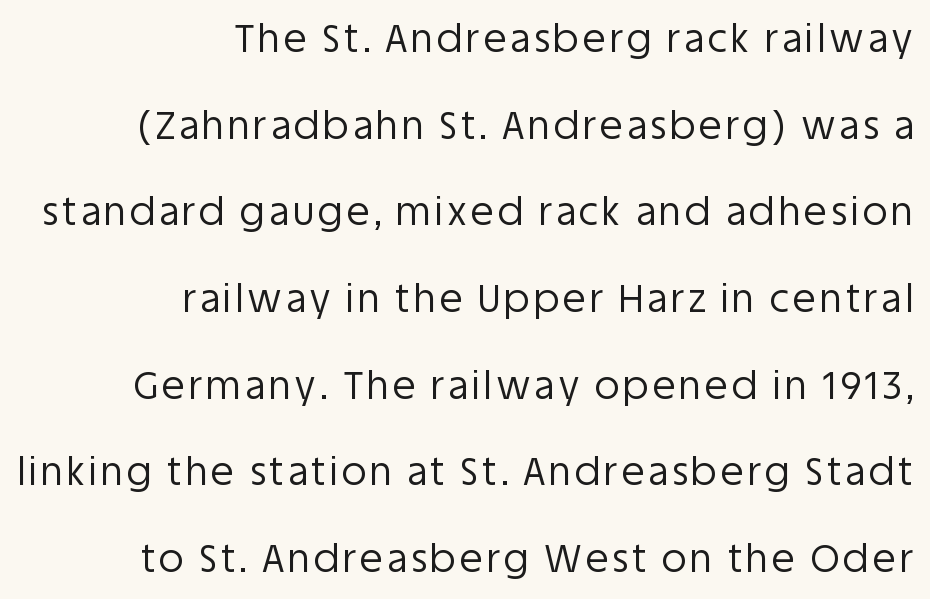
The image shows 38 px regular-weight sans-serif type, upright; set right-aligned, loose line spacing (2.28x), not underlined; low stroke contrast and a large x-height.
